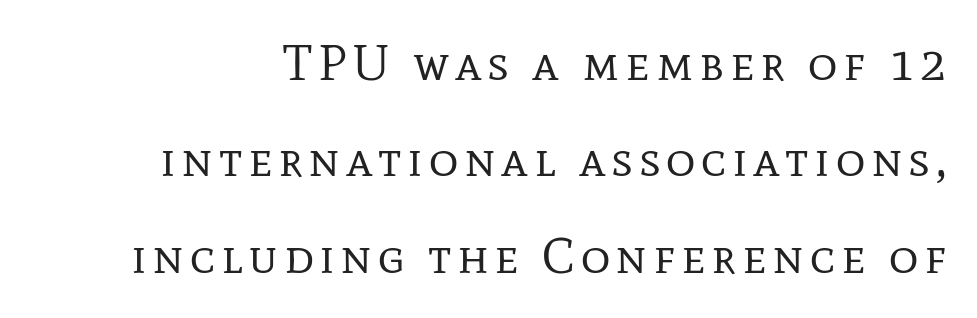
The image shows 51 px regular-weight serif type, upright; set line spacing 1.89x, not underlined; low stroke contrast and a medium x-height.
